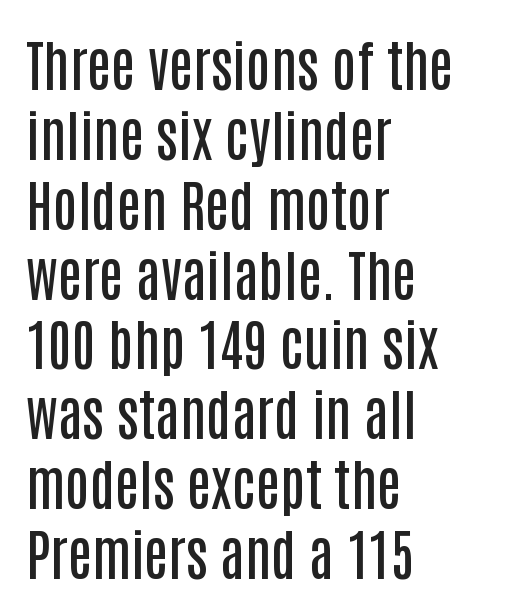
{"serif": "no", "italic": "no", "bold": "semi", "weight": "semibold", "width": "condensed", "stroke_contrast": "low", "x_height": "large", "monospaced": "no", "underline": "no", "align": "left", "line_spacing": "normal", "line_spacing_ratio": 1.27, "letter_spacing": "normal", "letter_spacing_em": 0.0, "glyph_px": 55}
